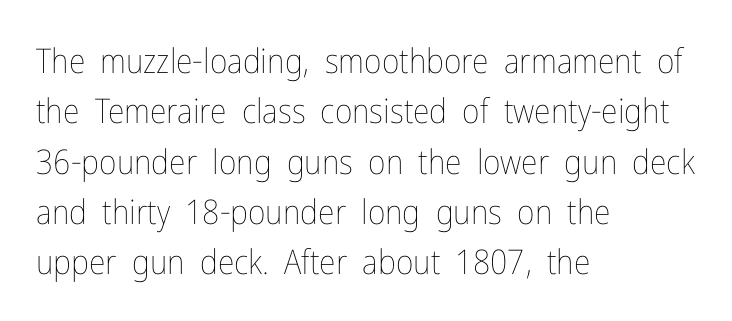
{"italic": "no", "bold": "no", "weight": "thin", "width": "condensed", "stroke_contrast": "low", "x_height": "medium", "monospaced": "no", "underline": "no", "align": "left", "line_spacing": "normal", "line_spacing_ratio": 1.48, "letter_spacing": "normal", "letter_spacing_em": 0.0, "glyph_px": 34}
